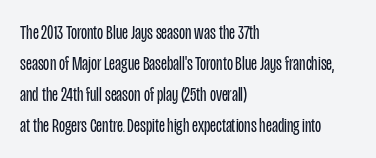
The face looks like a standard text weight, possibly lighter. The type is set solid horizontally, with unmodified tracking. The lettering stays uniformly vertical, giving the passage a roman look. Leading: standard. Casual observation: everything's shoved over to the left.
